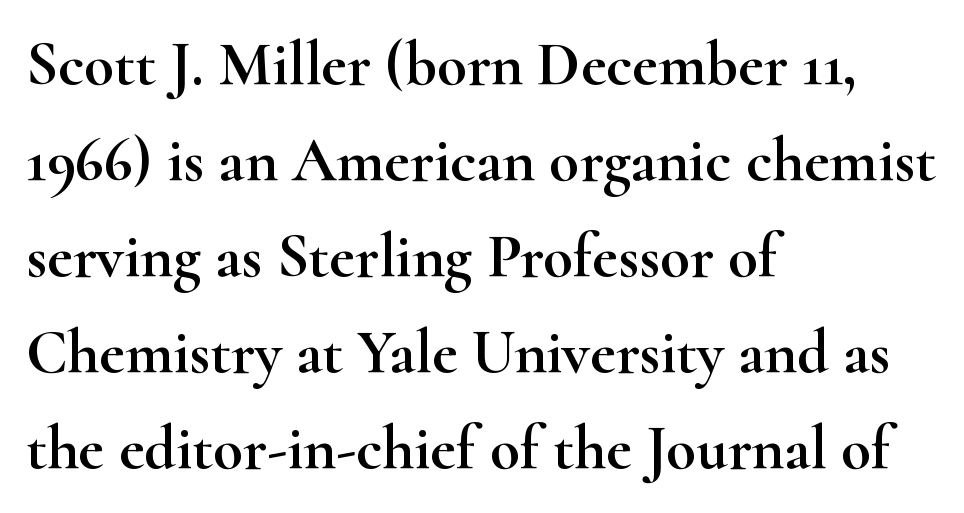
Line beginnings align vertically; line endings do not. Words float on clear page, feet unadorned. The leading is moderate, giving the passage an even texture. Does the type have serifs? Yes, each stem ends in a small foot. Quick note: not italic, upright. Between one letter and the next there's only the usual sliver of space.
